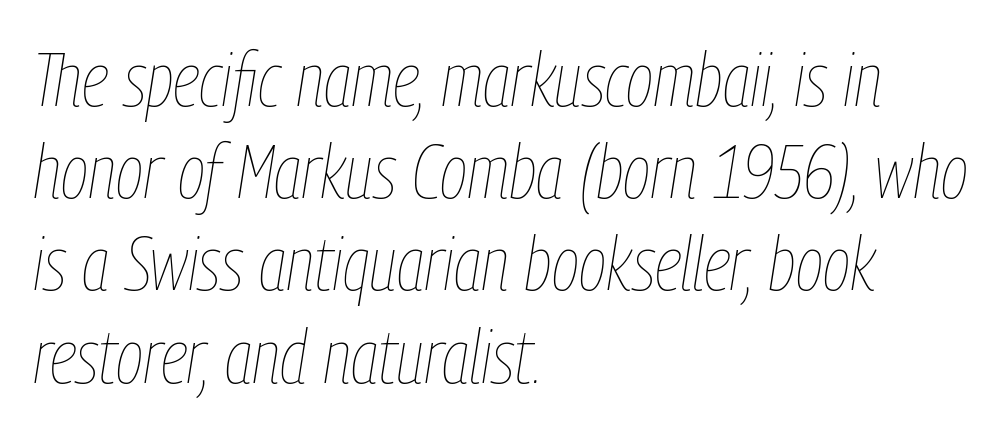
{"italic": "yes", "lean": "right", "slant_degrees": 9, "bold": "no", "weight": "thin", "width": "condensed", "stroke_contrast": "low", "x_height": "medium", "monospaced": "no", "underline": "no", "align": "left", "line_spacing_ratio": 1.23, "letter_spacing": "normal", "letter_spacing_em": 0.0, "glyph_px": 75}
